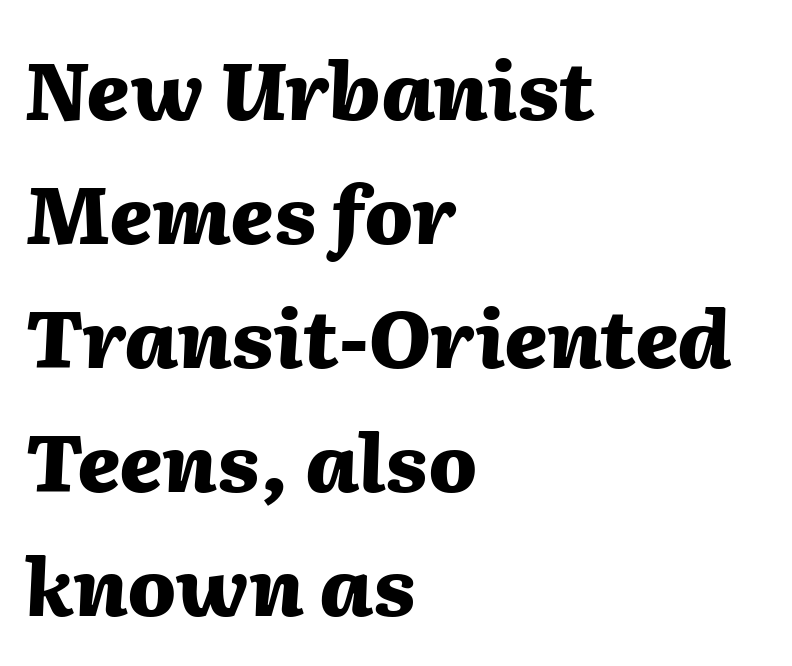
Q: Is the text bold? A: Yes.
Q: Is the text italic (slanted)? A: Yes, it leans right by about 2 degrees.
Q: Is the text underlined? A: No.
Q: How is the paragraph aligned? A: Left-aligned.
Q: Is the spacing between letters normal or unusually wide? A: Normal.
Q: Is the spacing between lines tight, normal or loose? A: Normal.
Q: Width (condensed, normal, or wide)? A: Normal.
Q: Stroke contrast? A: Medium.
Q: x-height? A: Medium.
Q: Monospaced? A: No.
